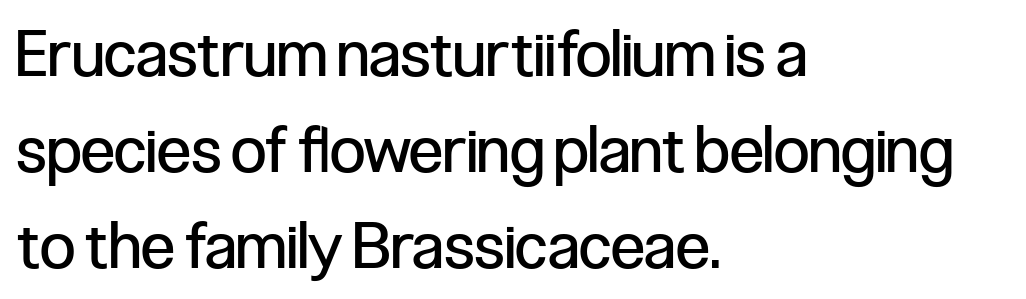
The image shows 64 px regular-weight, condensed sans-serif type, upright; set left-aligned, normal line spacing (1.5x), normal letter spacing, not underlined; low stroke contrast and a medium x-height.
